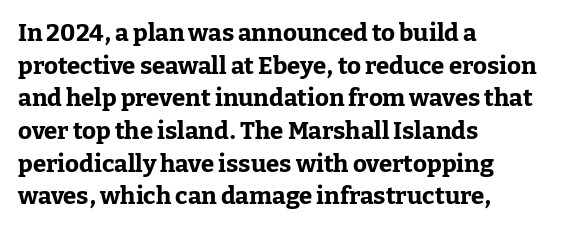
The rendering uses a moderate line-height, typical for paragraphs. The typography opts for an upright posture over an oblique one. Each word holds together tightly as a unit, with standard inter-letter gaps. Left-aligned paragraph, ragged on the right. The sample has been set heavy, in full bold. The string is rendered with underlining switched off.
